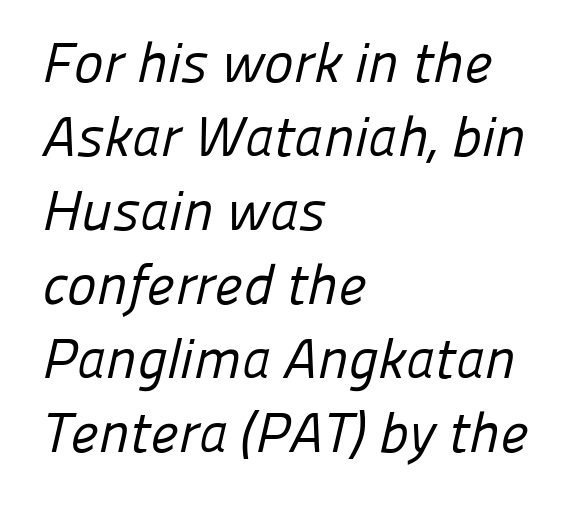
{"serif": "no", "bold": "no", "weight": "regular", "width": "normal", "stroke_contrast": "low", "x_height": "medium", "monospaced": "no", "underline": "no", "align": "left", "line_spacing": "normal", "line_spacing_ratio": 1.32, "letter_spacing": "normal", "letter_spacing_em": 0.0, "glyph_px": 56}
